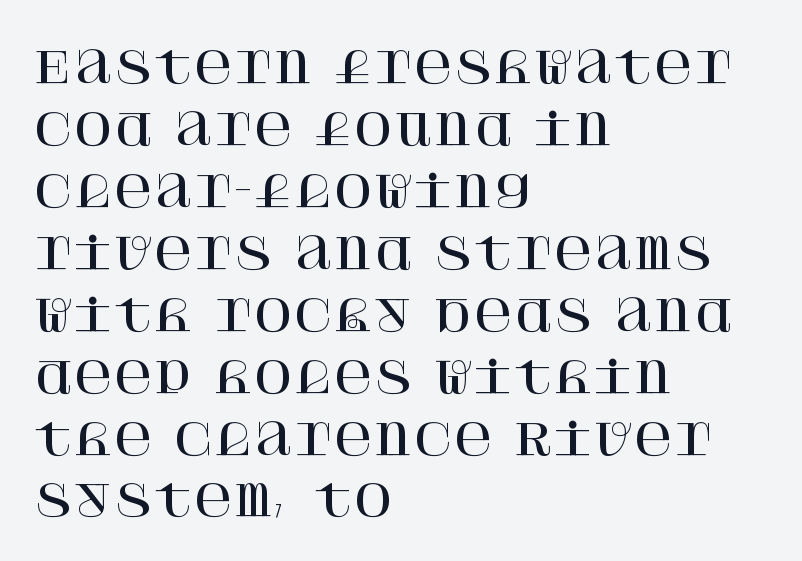
Q: Is the text italic (slanted)? A: No, it is upright.
Q: Is the typeface a serif or a sans-serif typeface? A: Serif.
Q: Is the text underlined? A: No.
Q: How is the paragraph aligned? A: Left-aligned.
Q: Is the spacing between letters normal or unusually wide? A: Normal.
Q: Is the spacing between lines tight, normal or loose? A: Normal.
Q: Width (condensed, normal, or wide)? A: Normal.
Q: Stroke contrast? A: High.
Q: x-height? A: Large.
